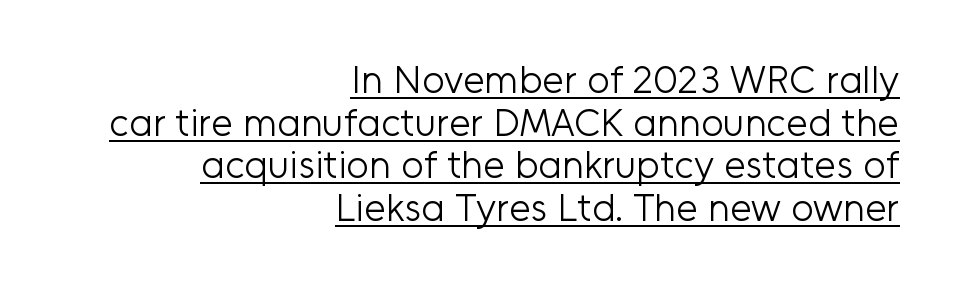
{"serif": "no", "italic": "no", "bold": "no", "weight": "light", "width": "normal", "stroke_contrast": "low", "x_height": "medium", "monospaced": "no", "underline": "yes", "align": "right", "line_spacing": "tight", "line_spacing_ratio": 1.09, "letter_spacing": "normal", "letter_spacing_em": 0.0, "glyph_px": 39}
